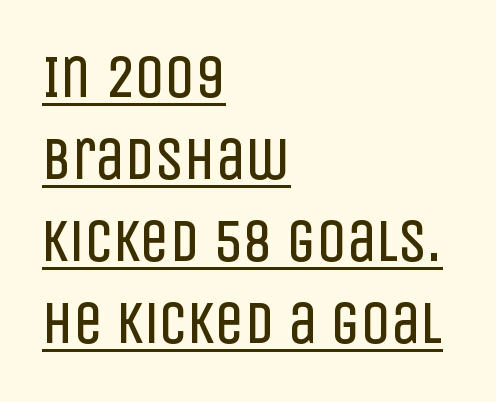
{"serif": "no", "italic": "no", "bold": "no", "weight": "regular", "width": "condensed", "stroke_contrast": "low", "x_height": "large", "monospaced": "no", "underline": "yes", "align": "left", "line_spacing": "normal", "line_spacing_ratio": 1.39, "letter_spacing": "normal", "letter_spacing_em": 0.0, "glyph_px": 59}
